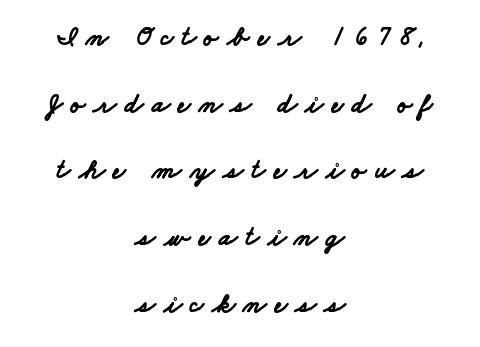
The lines are spread far apart with generous leading. The compositor balanced each line on the midline. Descenders are the only things crossing below the line. What stands out about the letter spacing? Its width — letters are far apart. The letters are bold, with thick, heavy strokes.
